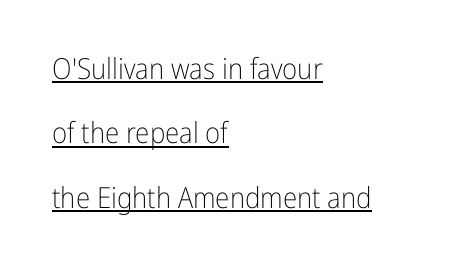
Every row of glyphs begins at an identical x-position on the left. Has an underline been added? It has. In terms of letterform style, serifs are entirely absent. A typesetter would mark this as roman, not italic. The face used here is proportionally spaced, like ordinary book or web type.
